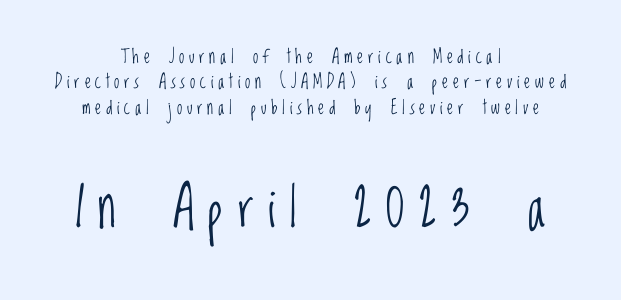
The image shows 56 px light, condensed sans-serif type, upright; set centered, normal line spacing (1.34x), unusually wide letter spacing (+0.25 em), not underlined; the second (bottom) block is 2.95x larger; low stroke contrast and a large x-height.
